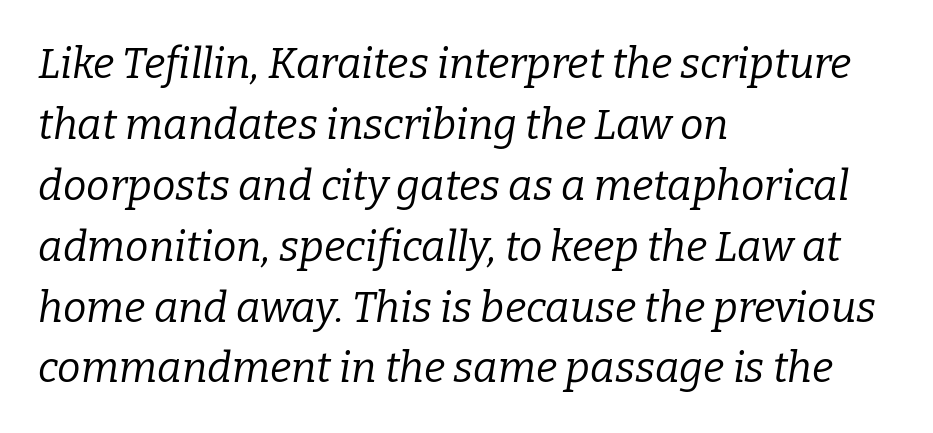
{"serif": "yes", "italic": "yes", "lean": "right", "slant_degrees": 9, "bold": "no", "weight": "regular", "width": "normal", "stroke_contrast": "low", "x_height": "medium", "monospaced": "no", "underline": "no", "align": "left", "line_spacing": "normal", "line_spacing_ratio": 1.45, "letter_spacing": "normal", "letter_spacing_em": 0.0, "glyph_px": 42}
